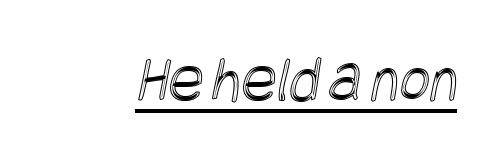
{"width": "condensed", "x_height": "large", "underline": "yes", "letter_spacing": "normal", "letter_spacing_em": 0.0, "glyph_px": 66}
